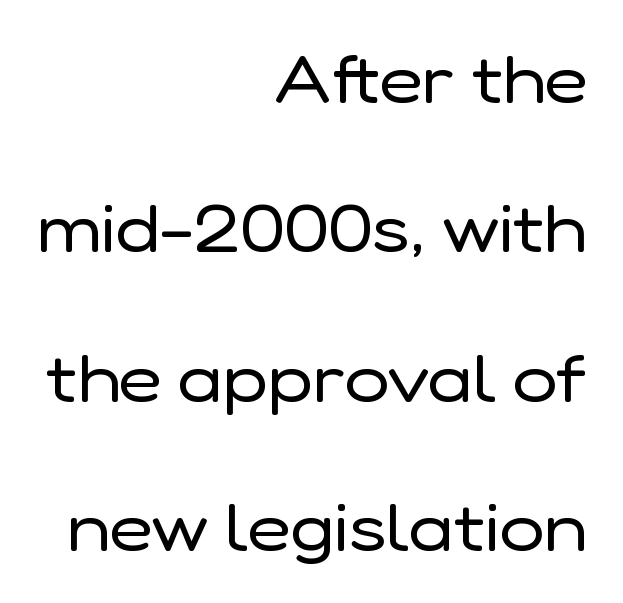
The space directly below the letters is spotless. Stroke mass is kept to a normal reading level or below. Whoever set this chose breathing room over compactness in the vertical rhythm. Do the characters align in a grid? No, the font is proportional. This sample uses plain, unmodified letter spacing. The lines in this sample share a right terminus and differ only in where they begin.
